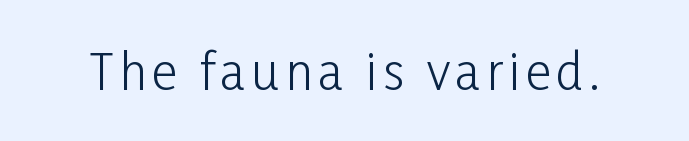
The space beneath each line is pristine and unruled. Examine the stroke ends and you'll find no serifs. In terms of posture, this sample is upright. Is this a heavy cut? Hardly; it is regular or lighter. Think of a printed novel: that variable character pitch is what you see here.
